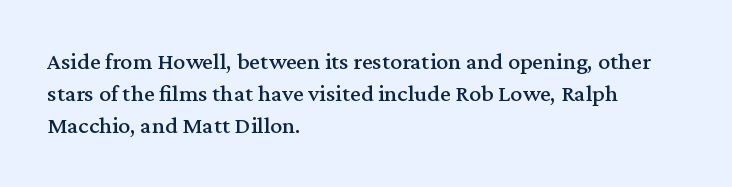
The image shows 24 px text type, upright; set left-aligned, normal line spacing (1.34x), normal letter spacing, not underlined.
